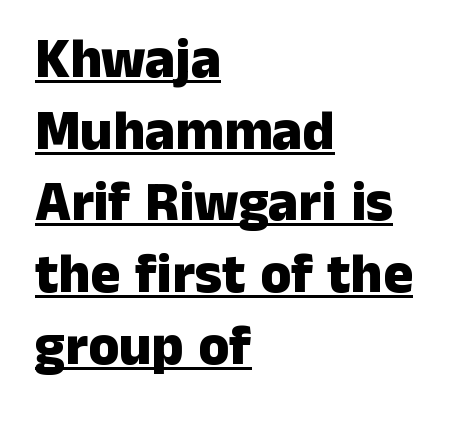
Q: Is the text bold? A: Yes.
Q: Is the text italic (slanted)? A: No, it is upright.
Q: Is the typeface a serif or a sans-serif typeface? A: Sans-serif.
Q: Is the text underlined? A: Yes.
Q: How is the paragraph aligned? A: Left-aligned.
Q: Is the spacing between letters normal or unusually wide? A: Normal.
Q: Is the spacing between lines tight, normal or loose? A: Normal.
Q: Width (condensed, normal, or wide)? A: Normal.
Q: Stroke contrast? A: Low.
Q: x-height? A: Medium.
Q: Monospaced? A: No.
